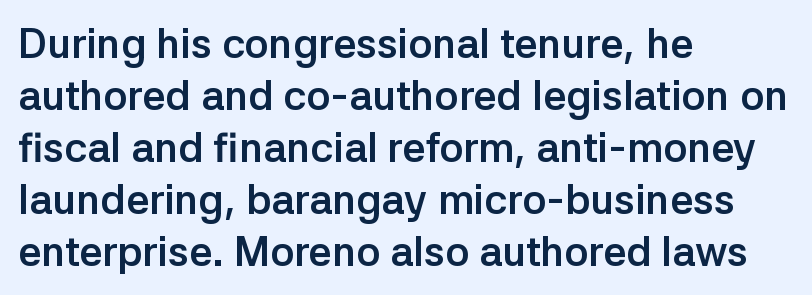
The image shows 41 px semibold sans-serif type, upright; set left-aligned, normal line spacing (1.27x), normal letter spacing, not underlined; low stroke contrast and a medium x-height.
